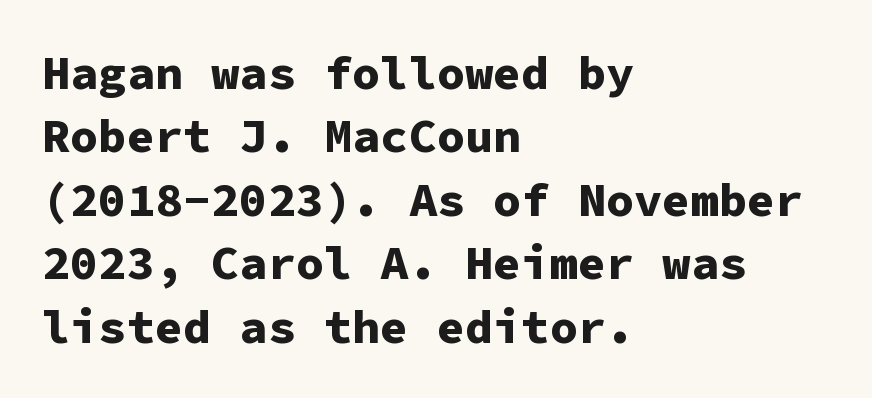
{"serif": "no", "italic": "no", "bold": "yes", "weight": "bold", "width": "normal", "stroke_contrast": "low", "x_height": "medium", "monospaced": "yes", "underline": "no", "align": "left", "line_spacing": "normal", "line_spacing_ratio": 1.35, "letter_spacing": "normal", "letter_spacing_em": 0.0, "glyph_px": 47}
